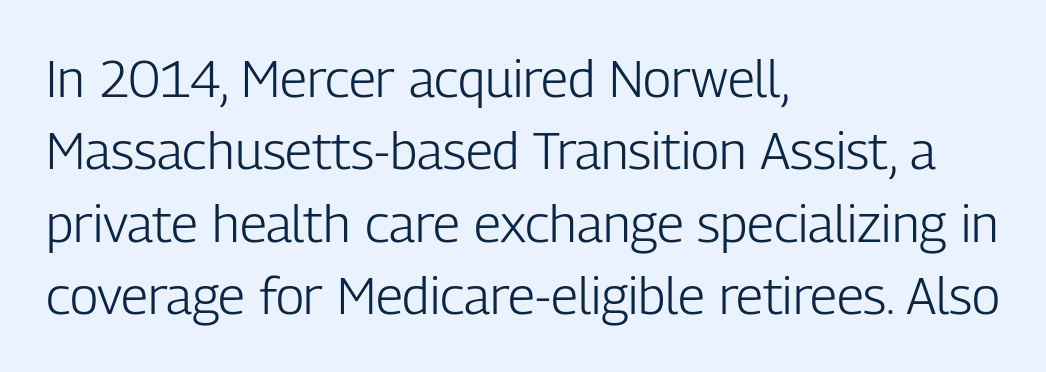
The image shows 52 px light, condensed sans-serif type, upright; set left-aligned, normal line spacing (1.39x), normal letter spacing, not underlined; low stroke contrast and a medium x-height.
